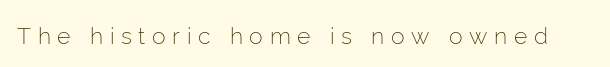
The image shows 23 px text type, upright; set unusually wide letter spacing (+0.29 em), not underlined.
